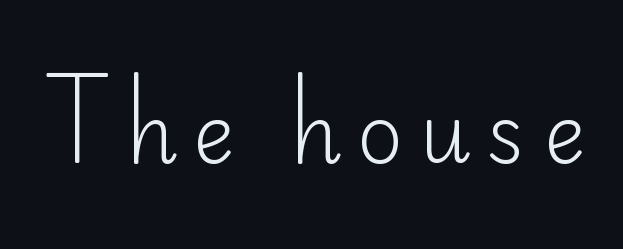
Grotesque or geometric, the face here clearly has no serifs. These lines were composed using upright roman letters. The weight would be labelled regular, book, light, or lighter still. The face used here is proportionally spaced, like ordinary book or web type. Descenders hang freely into open space.
